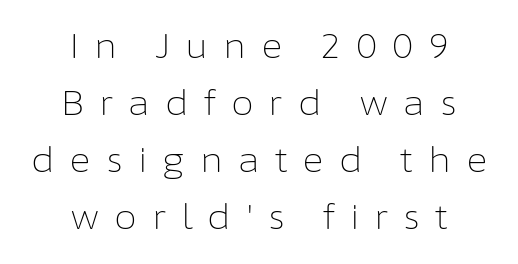
The face looks like a standard text weight, possibly lighter. The face used here is rendered with a markedly widened letterfit. You could not count columns in this text — the font is proportionally spaced. Honestly, there is no underline to notice here at all.
